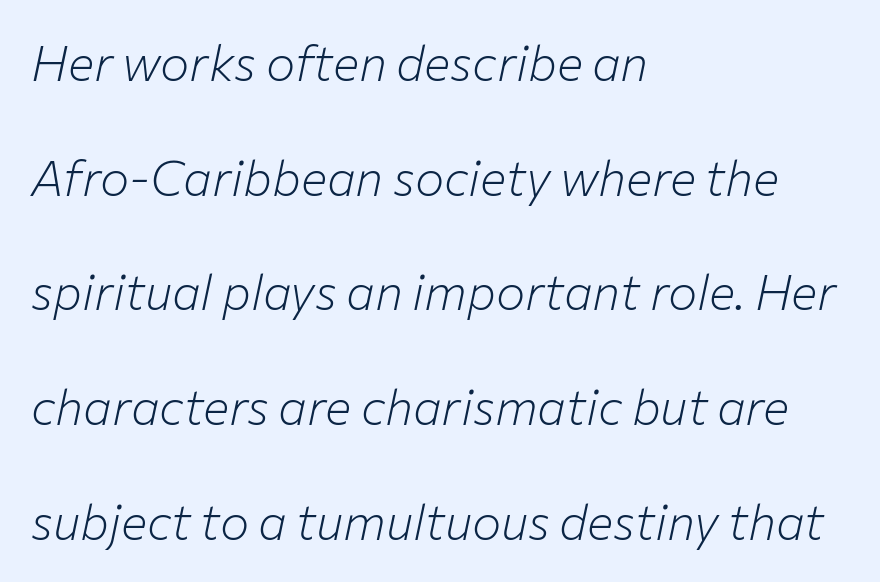
Q: Is the text bold? A: No.
Q: Is the text italic (slanted)? A: Yes, it leans right by about 12 degrees.
Q: Is the text underlined? A: No.
Q: How is the paragraph aligned? A: Left-aligned.
Q: Is the spacing between letters normal or unusually wide? A: Normal.
Q: Is the spacing between lines tight, normal or loose? A: Loose.
Q: Width (condensed, normal, or wide)? A: Normal.
Q: Stroke contrast? A: Low.
Q: x-height? A: Medium.
Q: Monospaced? A: No.
